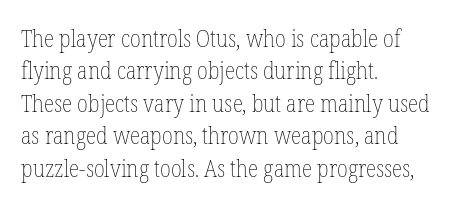
The typesetter chose a ragged-right arrangement here. In terms of letterspacing, this is plain default setting. Descenders hang freely into open space. A typesetter would call this leading conventional body-copy spacing. Stems and bowls with no extra thickness — not bold.
